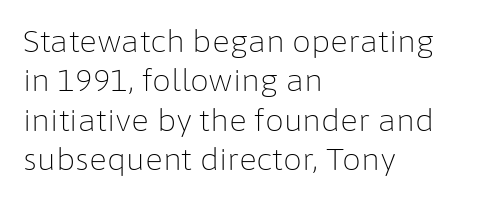
{"serif": "no", "italic": "no", "bold": "no", "weight": "light", "width": "normal", "stroke_contrast": "low", "x_height": "medium", "monospaced": "no", "underline": "no", "align": "left", "line_spacing": "normal", "line_spacing_ratio": 1.31, "letter_spacing": "normal", "letter_spacing_em": 0.0, "glyph_px": 30}
